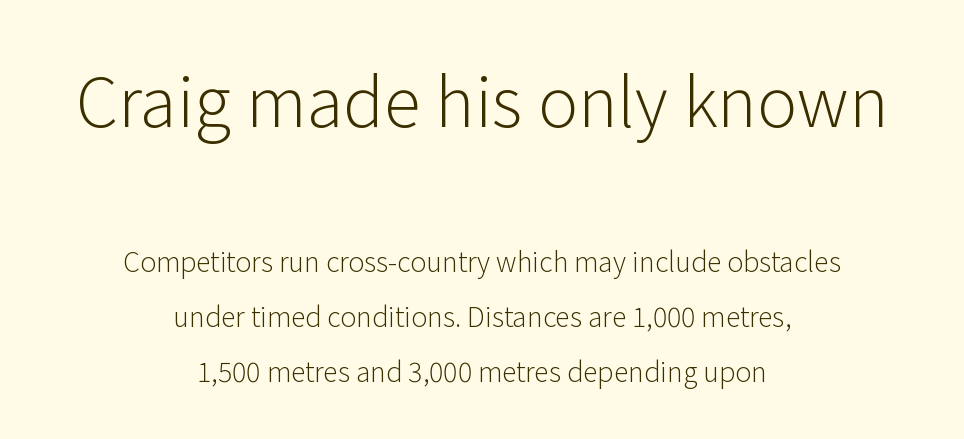
{"serif": "no", "italic": "no", "bold": "no", "weight": "light", "width": "normal", "stroke_contrast": "low", "x_height": "medium", "monospaced": "no", "underline": "no", "align": "center", "line_spacing": "loose", "line_spacing_ratio": 2.03, "letter_spacing": "normal", "letter_spacing_em": 0.0, "larger_block": "first", "size_ratio": 2.52, "glyph_px": 68}
